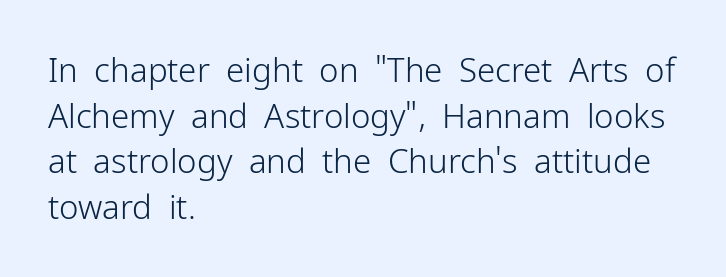
{"serif": "no", "italic": "no", "bold": "no", "weight": "light", "width": "normal", "stroke_contrast": "low", "x_height": "medium", "monospaced": "no", "underline": "no", "align": "left", "line_spacing": "normal", "line_spacing_ratio": 1.38, "letter_spacing": "normal", "letter_spacing_em": 0.0, "glyph_px": 33}
